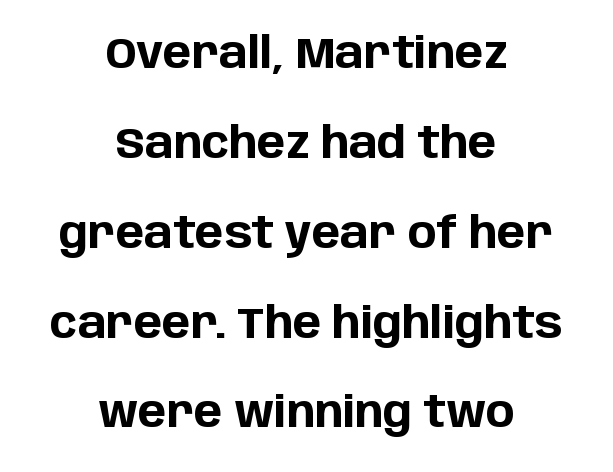
The line-height multiplier appears high, well above default. Anything drawn beneath the words? Only blank space. The rendering uses a bold face; every stroke is thick and dark. The horizontal fit of the characters is conventional and even. Look at the bottom of the vertical strokes: they stop flat, with no serifs. These lines are rendered in a variable-pitch font.
